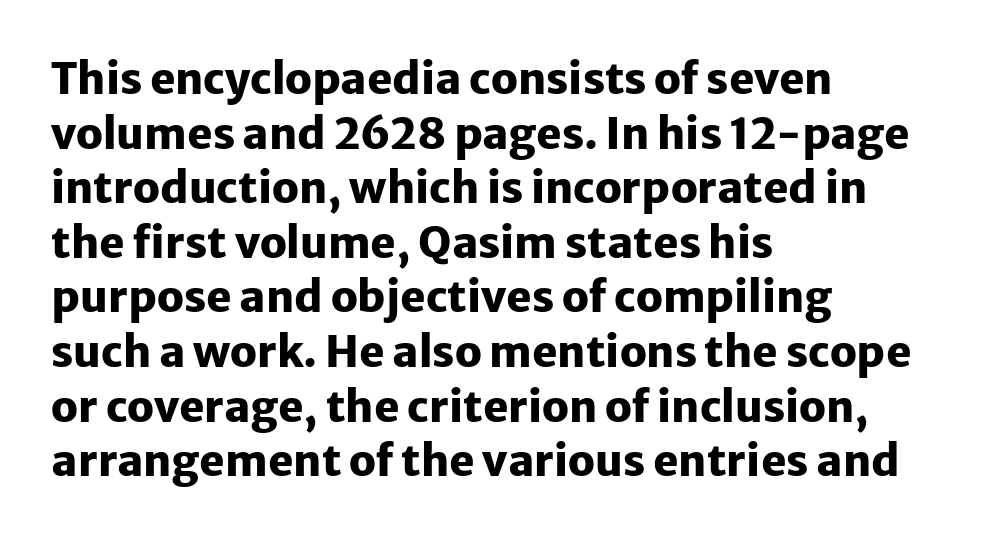
Q: Is the text bold? A: Yes.
Q: Is the text italic (slanted)? A: No, it is upright.
Q: Is the typeface a serif or a sans-serif typeface? A: Sans-serif.
Q: Is the text underlined? A: No.
Q: How is the paragraph aligned? A: Left-aligned.
Q: Is the spacing between letters normal or unusually wide? A: Normal.
Q: Is the spacing between lines tight, normal or loose? A: Normal.
Q: Width (condensed, normal, or wide)? A: Normal.
Q: Stroke contrast? A: Low.
Q: x-height? A: Medium.
Q: Monospaced? A: No.
